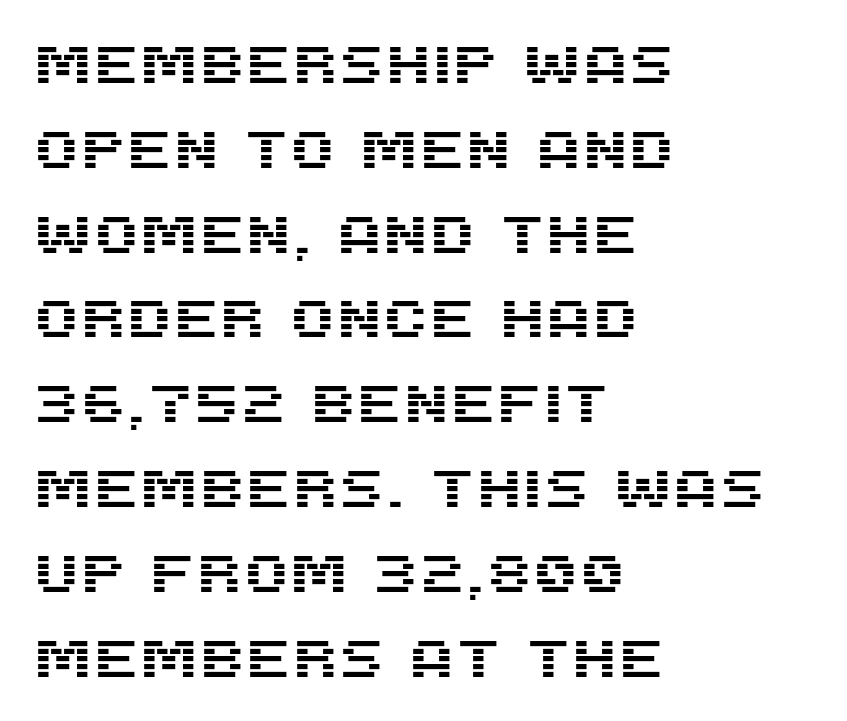
The image shows 53 px sans-serif type, upright; set left-aligned, normal line spacing (1.6x), normal letter spacing, not underlined; medium stroke contrast and a large x-height.
